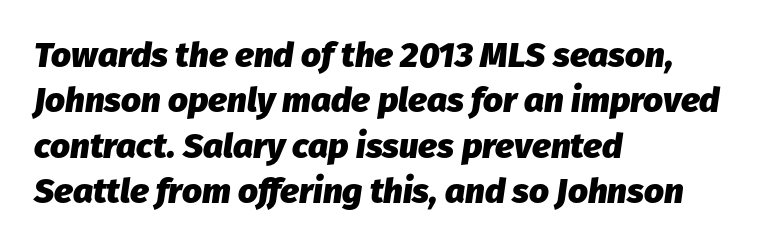
Q: Is the text bold? A: Yes.
Q: Is the text italic (slanted)? A: Yes, it leans right by about 8 degrees.
Q: Is the text underlined? A: No.
Q: How is the paragraph aligned? A: Left-aligned.
Q: Is the spacing between letters normal or unusually wide? A: Normal.
Q: Is the spacing between lines tight, normal or loose? A: Normal.
Q: Width (condensed, normal, or wide)? A: Normal.
Q: Stroke contrast? A: Low.
Q: x-height? A: Medium.
Q: Monospaced? A: No.
